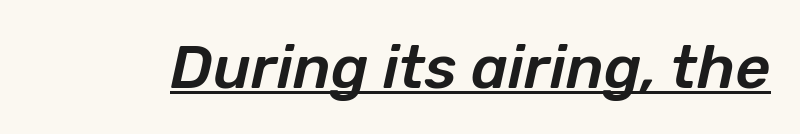
{"italic": "yes", "lean": "right", "slant_degrees": 12, "width": "normal", "stroke_contrast": "low", "x_height": "medium", "monospaced": "no", "underline": "yes", "letter_spacing": "normal", "letter_spacing_em": 0.0, "glyph_px": 61}
